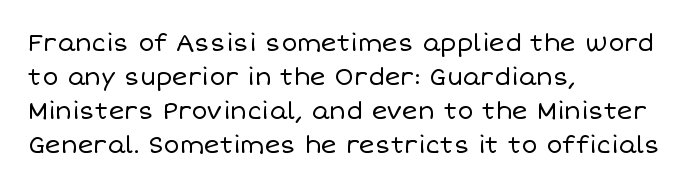
Decoration check: the copy has no underline. Teacher's note: observe the even left margin — that is flush-left alignment. Interline gaps are of average width in this sample. No chunkiness to these letters — they're not bold. These lines were composed using upright roman letters.
